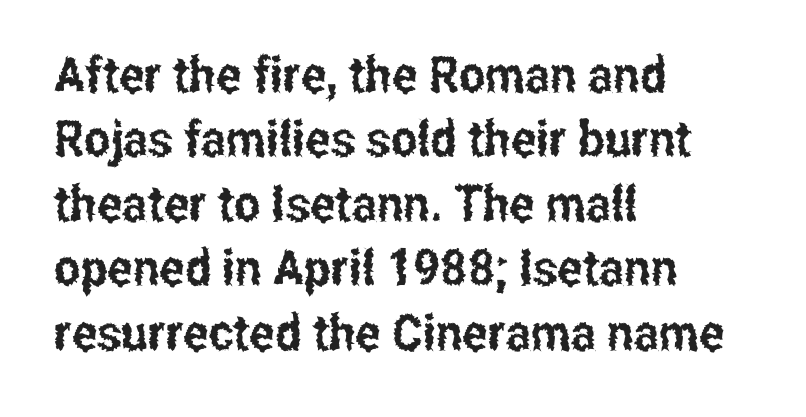
Q: Is the text italic (slanted)? A: No, it is upright.
Q: Is the typeface a serif or a sans-serif typeface? A: Sans-serif.
Q: Is the text underlined? A: No.
Q: How is the paragraph aligned? A: Left-aligned.
Q: Is the spacing between letters normal or unusually wide? A: Normal.
Q: Is the spacing between lines tight, normal or loose? A: Normal.
Q: Width (condensed, normal, or wide)? A: Condensed.
Q: Stroke contrast? A: Low.
Q: x-height? A: Medium.
Q: Monospaced? A: No.
